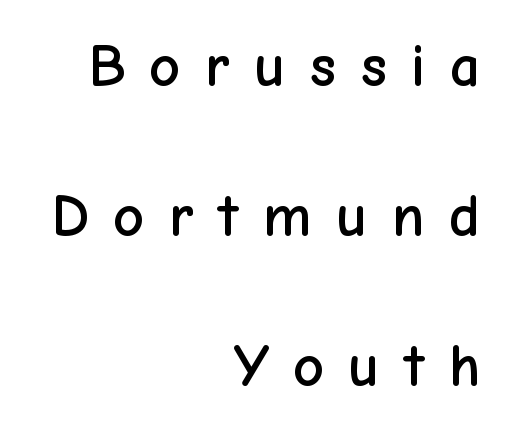
Q: Is the text italic (slanted)? A: No, it is upright.
Q: Is the typeface a serif or a sans-serif typeface? A: Sans-serif.
Q: Is the text underlined? A: No.
Q: How is the paragraph aligned? A: Right-aligned.
Q: Is the spacing between letters normal or unusually wide? A: Unusually wide.
Q: Is the spacing between lines tight, normal or loose? A: Loose.
Q: Width (condensed, normal, or wide)? A: Normal.
Q: Stroke contrast? A: Low.
Q: x-height? A: Medium.
Q: Monospaced? A: No.
